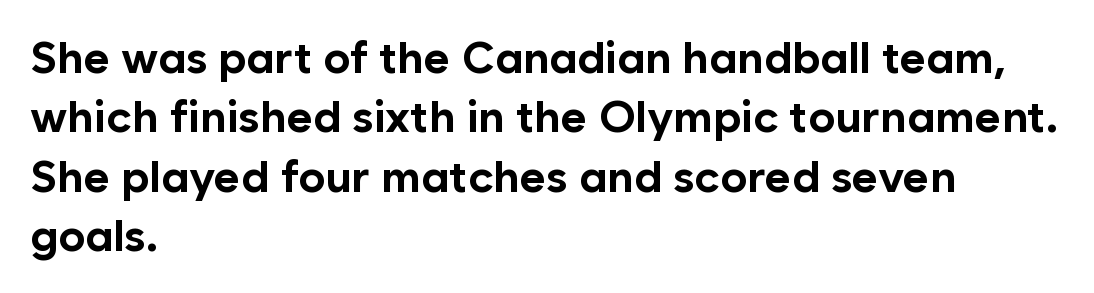
The baseline area is clear. The typesetting leans heavy: a genuine bold. Upright lettering throughout. Students, observe: this is what conventionally led text looks like.
